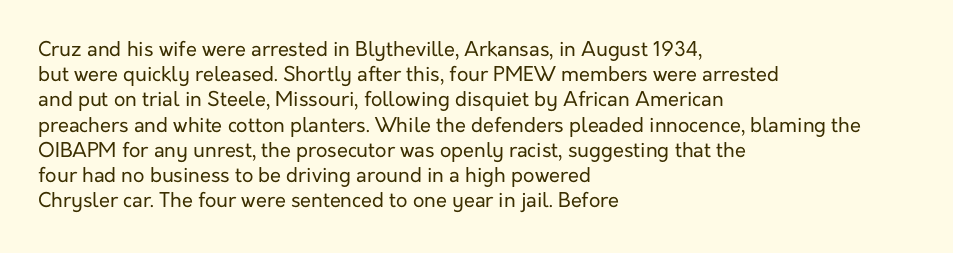
Q: Is the text bold? A: No.
Q: Is the text italic (slanted)? A: No, it is upright.
Q: Is the text underlined? A: No.
Q: How is the paragraph aligned? A: Left-aligned.
Q: Is the spacing between letters normal or unusually wide? A: Normal.
Q: Is the spacing between lines tight, normal or loose? A: Normal.
